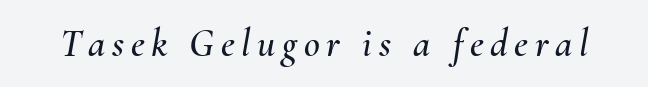
Underlining? Definitely not there. The typography opts for an oblique posture over an upright one. The face used here is proportionally spaced, like ordinary book or web type.
